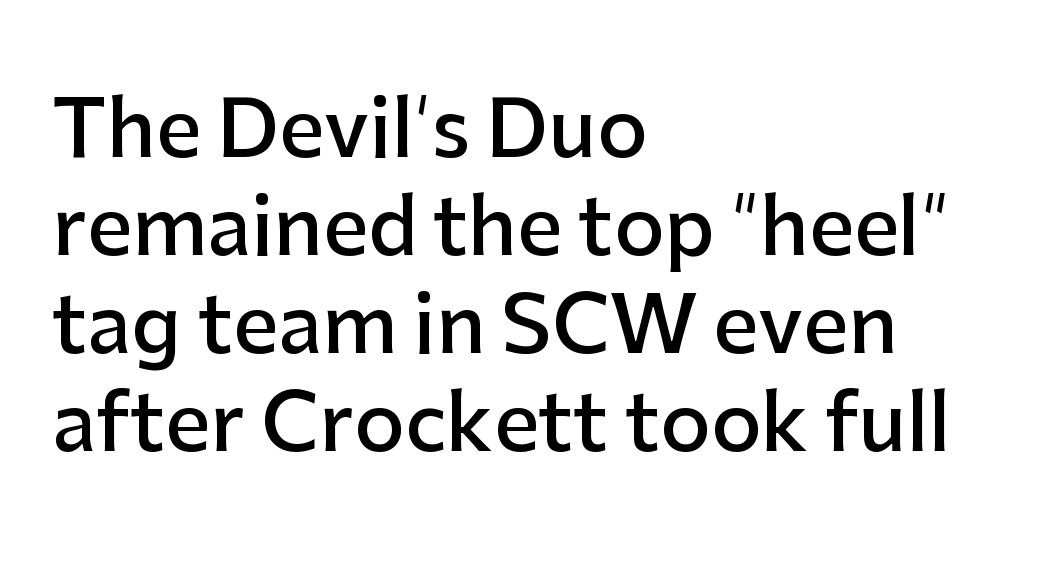
The image shows 79 px semibold sans-serif type, upright; set left-aligned, line spacing 1.24x, normal letter spacing, not underlined; low stroke contrast and a medium x-height.
